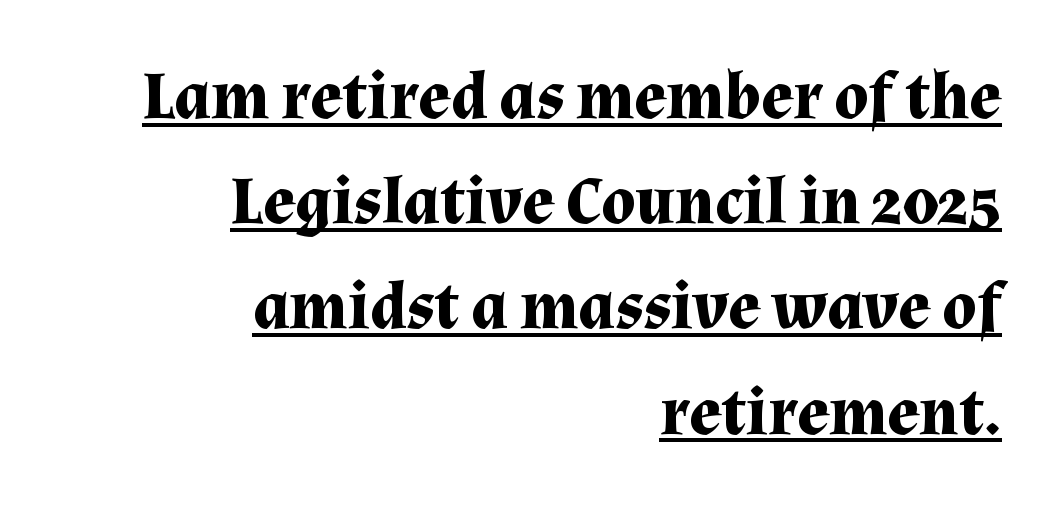
Q: Is the text bold? A: Yes.
Q: Is the text italic (slanted)? A: No, it is upright.
Q: Is the typeface a serif or a sans-serif typeface? A: Serif.
Q: Is the text underlined? A: Yes.
Q: How is the paragraph aligned? A: Right-aligned.
Q: Is the spacing between letters normal or unusually wide? A: Normal.
Q: Is the spacing between lines tight, normal or loose? A: Normal.
Q: Width (condensed, normal, or wide)? A: Normal.
Q: Stroke contrast? A: Medium.
Q: x-height? A: Medium.
Q: Monospaced? A: No.
